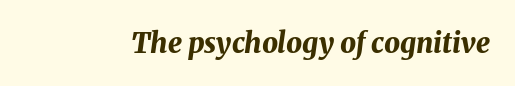
The image shows 28 px bold type, italic (leaning right); set normal letter spacing, not underlined; medium stroke contrast and a medium x-height.
